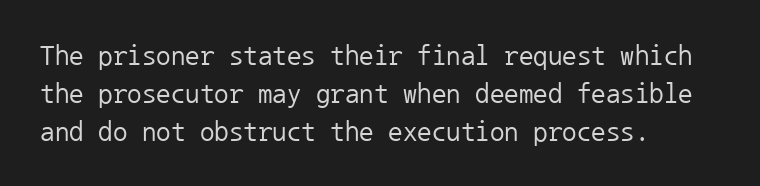
{"serif": "no", "italic": "no", "bold": "no", "weight": "regular", "width": "normal", "stroke_contrast": "low", "x_height": "medium", "monospaced": "yes", "underline": "no", "align": "left", "line_spacing": "normal", "line_spacing_ratio": 1.31, "letter_spacing": "normal", "letter_spacing_em": 0.0, "glyph_px": 29}
